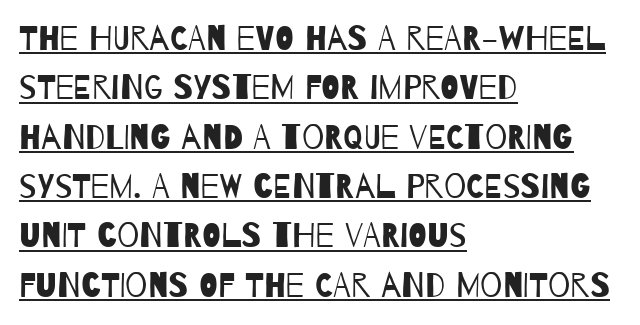
{"serif": "no", "bold": "no", "weight": "regular", "width": "condensed", "stroke_contrast": "low", "x_height": "large", "monospaced": "no", "underline": "yes", "align": "left", "line_spacing": "normal", "line_spacing_ratio": 1.41, "letter_spacing": "normal", "letter_spacing_em": 0.0, "glyph_px": 35}
